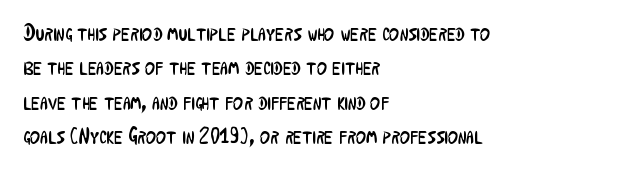
{"italic": "no", "bold": "no", "underline": "no", "align": "left", "line_spacing": "normal", "line_spacing_ratio": 1.56, "letter_spacing": "normal", "letter_spacing_em": 0.0, "glyph_px": 22}
